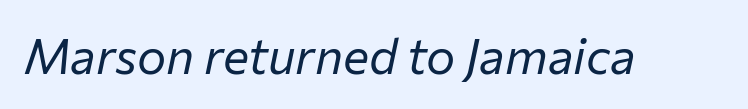
Note the varied advance widths — an 'i' is clearly narrower than an 'm'. Tracking value appears to be zero — textbook default spacing. The letters are slanted; this is an italic face. Weight: in the light-to-regular range. Only glyphs here, with clear space below each row.
